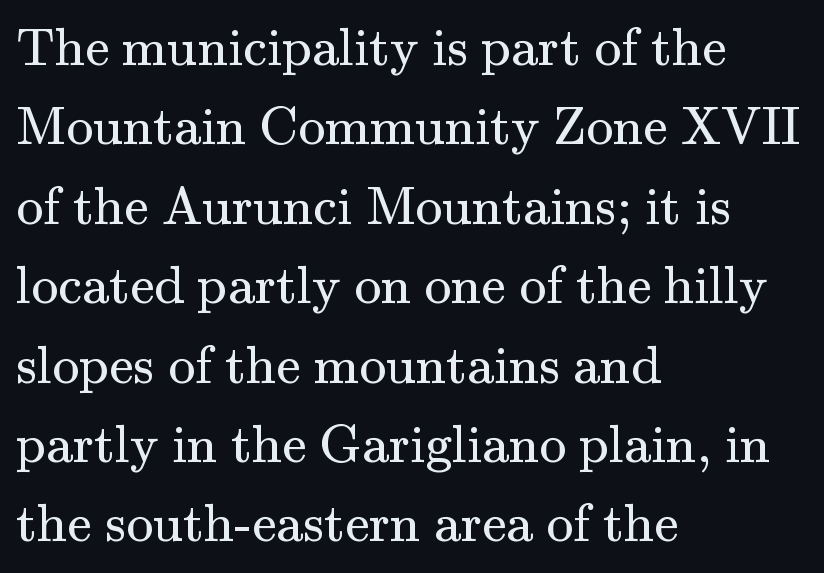
Q: Is the text bold? A: No.
Q: Is the text italic (slanted)? A: No, it is upright.
Q: Is the typeface a serif or a sans-serif typeface? A: Serif.
Q: Is the text underlined? A: No.
Q: How is the paragraph aligned? A: Left-aligned.
Q: Is the spacing between letters normal or unusually wide? A: Normal.
Q: Is the spacing between lines tight, normal or loose? A: Normal.
Q: Width (condensed, normal, or wide)? A: Normal.
Q: Stroke contrast? A: Medium.
Q: x-height? A: Small.
Q: Monospaced? A: No.
